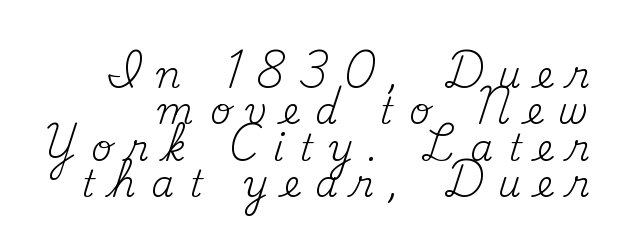
{"serif": "yes", "bold": "no", "weight": "regular", "width": "normal", "stroke_contrast": "medium", "x_height": "small", "monospaced": "no", "underline": "no", "line_spacing": "tight", "line_spacing_ratio": 1.01, "letter_spacing": "wide", "letter_spacing_em": 0.43, "glyph_px": 36}
